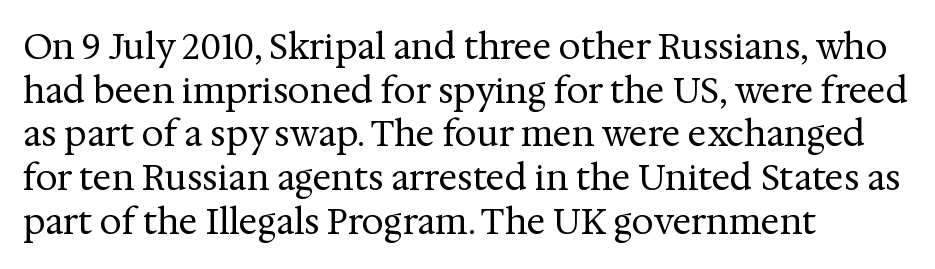
The image shows 35 px regular-weight serif type, upright; set left-aligned, normal line spacing (1.25x), normal letter spacing, not underlined; medium stroke contrast and a medium x-height.
